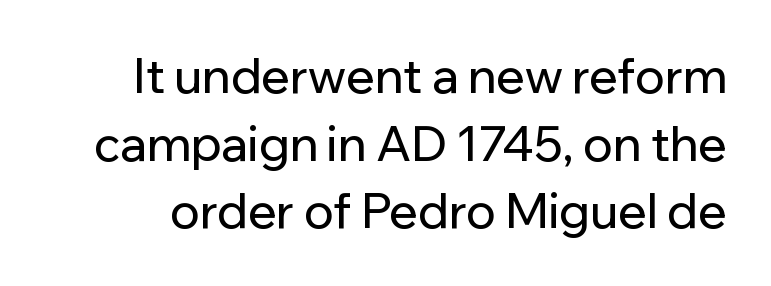
Q: Is the text italic (slanted)? A: No, it is upright.
Q: Is the typeface a serif or a sans-serif typeface? A: Sans-serif.
Q: Is the text underlined? A: No.
Q: Is the spacing between letters normal or unusually wide? A: Normal.
Q: Is the spacing between lines tight, normal or loose? A: Normal.
Q: Width (condensed, normal, or wide)? A: Normal.
Q: Stroke contrast? A: Low.
Q: x-height? A: Medium.
Q: Monospaced? A: No.
